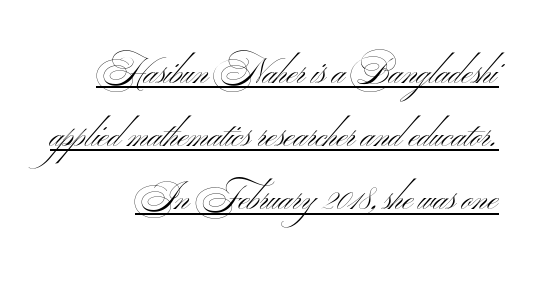
The image shows 34 px light, wide sans-serif type; set line spacing 1.86x, normal letter spacing, underlined; medium stroke contrast and a small x-height.
